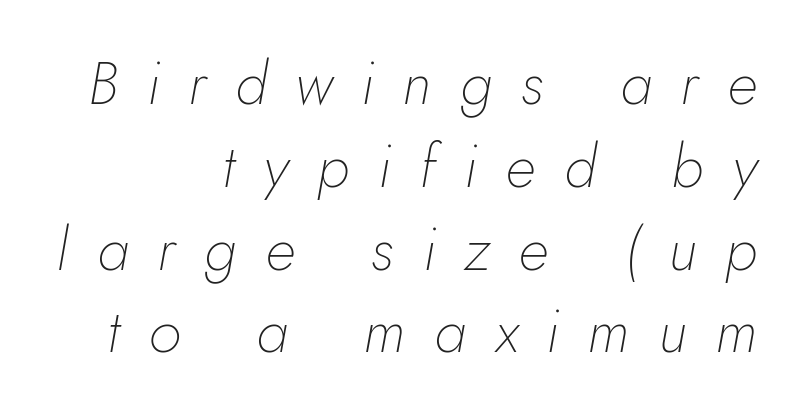
The image shows 60 px thin type, italic (leaning right); set right-aligned, normal line spacing (1.38x), unusually wide letter spacing (+0.48 em), not underlined; low stroke contrast and a small x-height.
